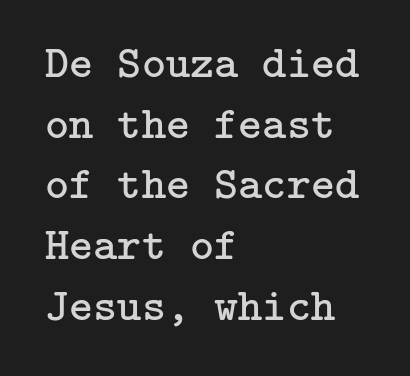
{"serif": "yes", "italic": "no", "bold": "no", "weight": "regular", "width": "normal", "stroke_contrast": "low", "x_height": "medium", "underline": "no", "align": "left", "line_spacing": "normal", "line_spacing_ratio": 1.32, "letter_spacing": "normal", "letter_spacing_em": 0.0, "glyph_px": 46}
